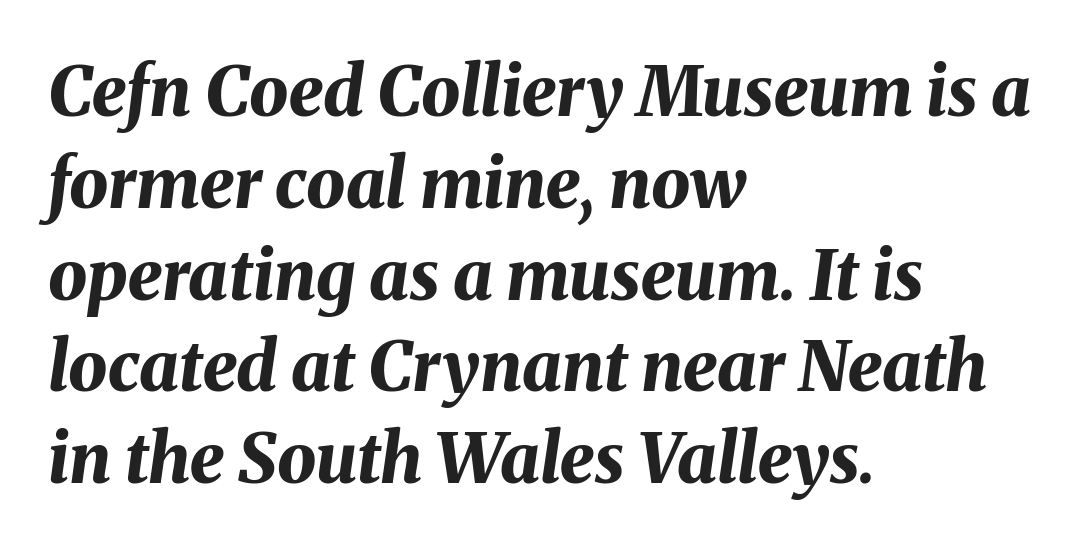
The image shows 69 px bold type, italic (leaning right); set left-aligned, normal line spacing (1.33x), normal letter spacing, not underlined; medium stroke contrast and a medium x-height.
